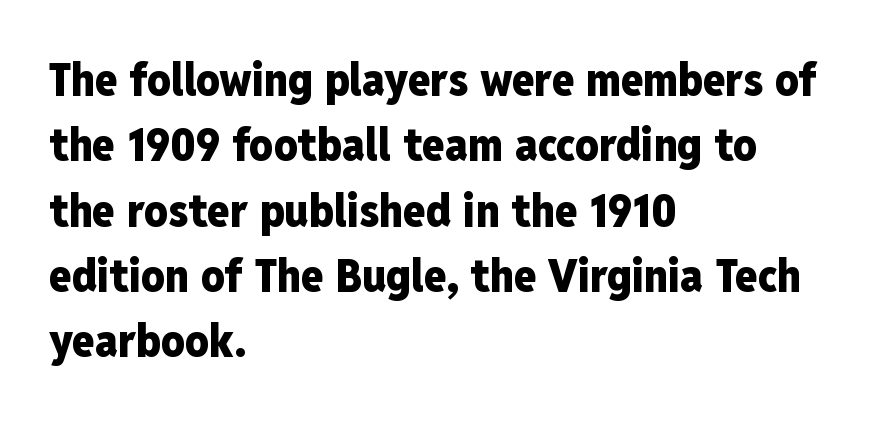
Q: Is the text bold? A: Yes.
Q: Is the text italic (slanted)? A: No, it is upright.
Q: Is the typeface a serif or a sans-serif typeface? A: Sans-serif.
Q: Is the text underlined? A: No.
Q: How is the paragraph aligned? A: Left-aligned.
Q: Is the spacing between letters normal or unusually wide? A: Normal.
Q: Is the spacing between lines tight, normal or loose? A: Normal.
Q: Width (condensed, normal, or wide)? A: Condensed.
Q: Stroke contrast? A: Low.
Q: x-height? A: Medium.
Q: Monospaced? A: No.
